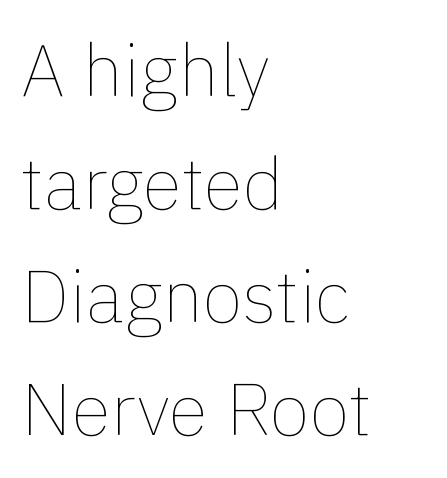
The image shows 73 px thin type, upright; set left-aligned, normal line spacing (1.55x), normal letter spacing, not underlined; a medium x-height.
